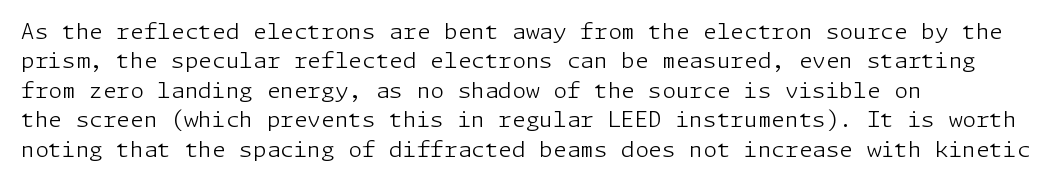
The image shows 22 px text type, upright; set left-aligned, normal line spacing (1.34x), normal letter spacing, not underlined.
